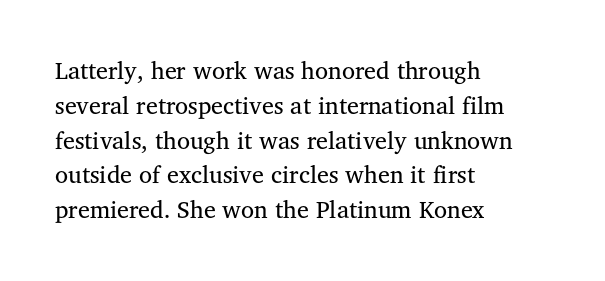
Summary of weight: not heavy and not bold. The passage shown stacks its lines at a standard gap. Upright lettering throughout. Tracking value appears to be zero — textbook default spacing.
